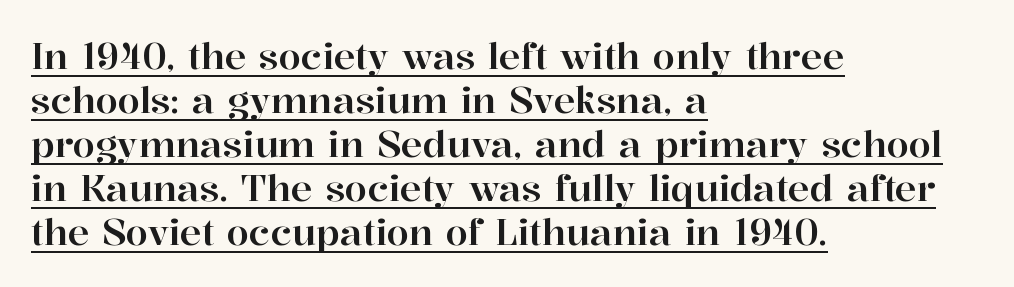
The image shows 36 px serif type, upright; set left-aligned, line spacing 1.22x, normal letter spacing, underlined; high stroke contrast and a medium x-height.
